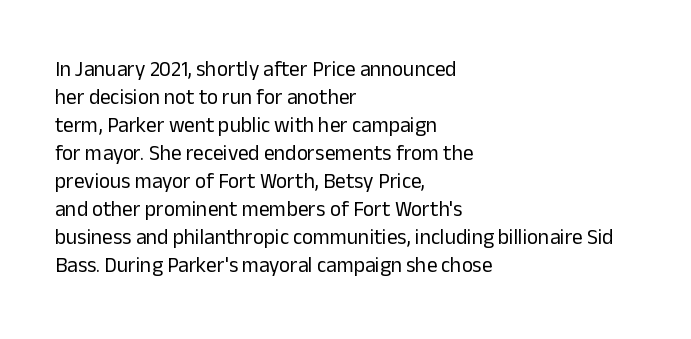
{"italic": "no", "bold": "no", "underline": "no", "align": "left", "line_spacing": "normal", "line_spacing_ratio": 1.33, "letter_spacing": "normal", "letter_spacing_em": 0.0, "glyph_px": 21}
